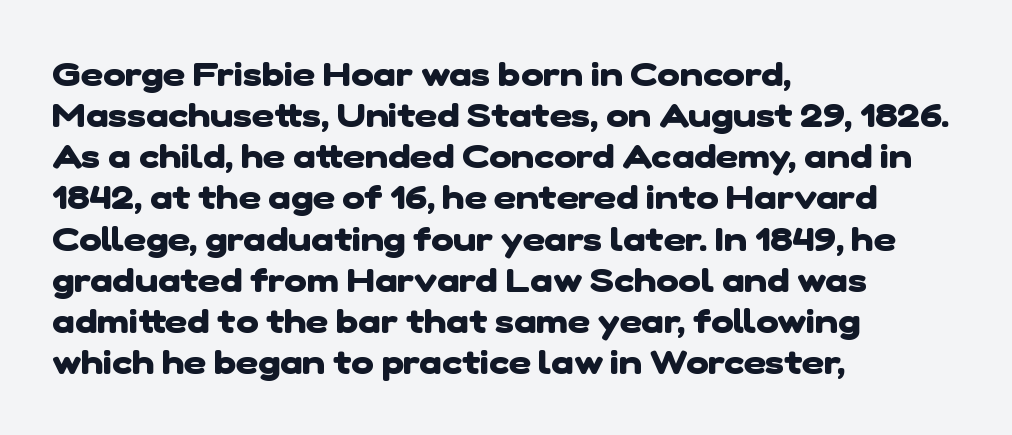
Q: Is the text bold? A: Yes.
Q: Is the typeface a serif or a sans-serif typeface? A: Sans-serif.
Q: Is the text underlined? A: No.
Q: How is the paragraph aligned? A: Left-aligned.
Q: Is the spacing between letters normal or unusually wide? A: Normal.
Q: Width (condensed, normal, or wide)? A: Normal.
Q: Stroke contrast? A: Low.
Q: x-height? A: Medium.
Q: Monospaced? A: No.
